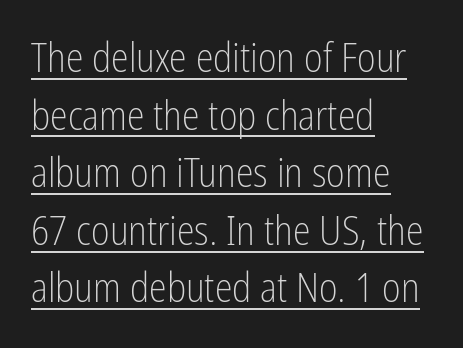
The image shows 40 px light, condensed sans-serif type, upright; set left-aligned, normal line spacing (1.44x), normal letter spacing, underlined; low stroke contrast and a medium x-height.
